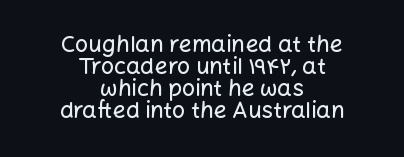
The image shows 23 px text type, upright; set centered, tight line spacing (0.95x), normal letter spacing, not underlined.
